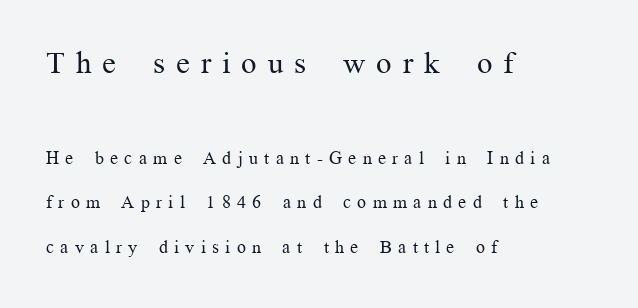
The image shows 31 px regular-weight serif type, upright; set left-aligned, loose line spacing (2.48x), unusually wide letter spacing (+0.35 em), not underlined; the first (top) block is 1.72x larger; medium stroke contrast and a medium x-height.
